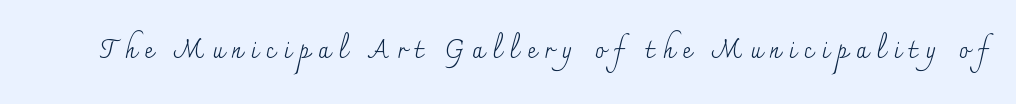
The image shows 24 px text type; set unusually wide letter spacing (+0.34 em), not underlined.
